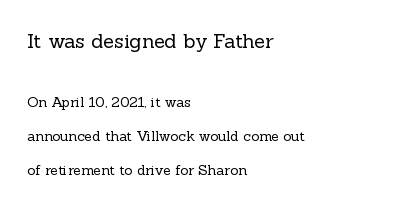
The image shows 20 px text type, upright; set left-aligned, loose line spacing (2.43x), normal letter spacing, not underlined; the first (top) block is 1.43x larger.
